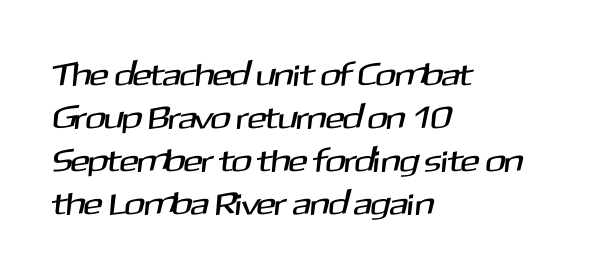
{"serif": "no", "width": "normal", "stroke_contrast": "medium", "x_height": "medium", "monospaced": "no", "underline": "no", "align": "left", "line_spacing": "normal", "line_spacing_ratio": 1.34, "letter_spacing": "normal", "letter_spacing_em": 0.0, "glyph_px": 32}
